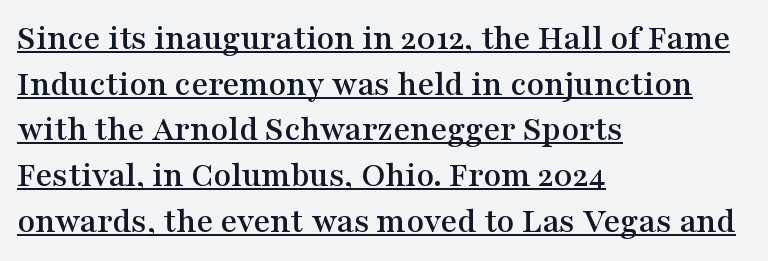
Small tapered or slab feet sit at the stroke ends, so this counts as serif. Successive baselines arrive at the customary interval. This sample uses an upright cut, with every glyph sitting square on the baseline. Underline: present. Short and long lines alike share a common starting point at left. Between one letter and the next there's only the usual sliver of space.
